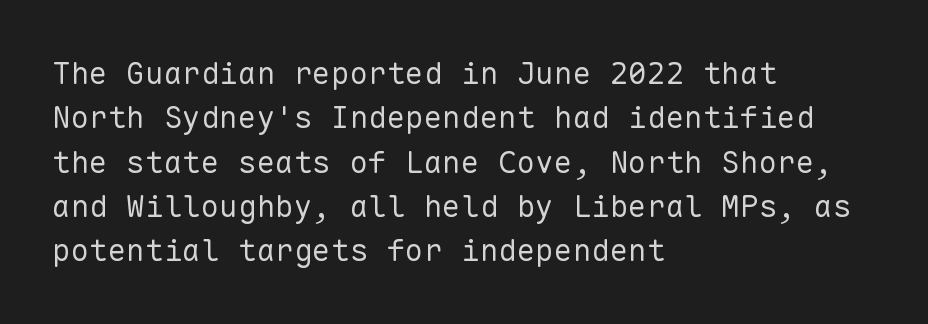
Think of a typewriter: that constant character pitch is what you see here. Casual observation: everything's shoved over to the left. Upright lettering throughout. You can tell from the bare stems that sans-serif type was used. Letter spacing: default. The letterforms sit at book weight or below.
